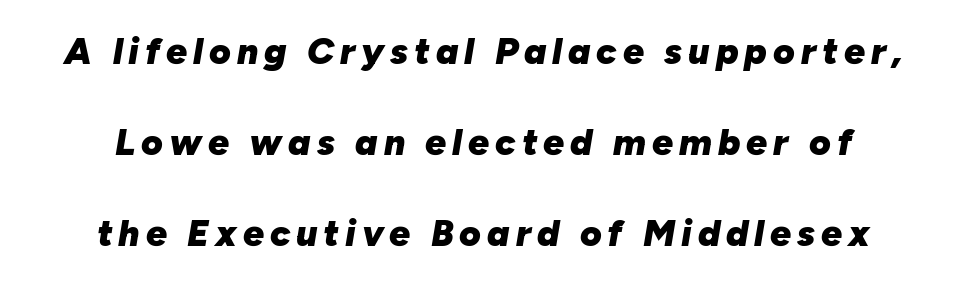
Q: Is the text bold? A: Yes.
Q: Is the text italic (slanted)? A: Yes, it leans right by about 10 degrees.
Q: Is the text underlined? A: No.
Q: How is the paragraph aligned? A: Centered.
Q: Is the spacing between lines tight, normal or loose? A: Loose.
Q: Width (condensed, normal, or wide)? A: Normal.
Q: Stroke contrast? A: Low.
Q: x-height? A: Medium.
Q: Monospaced? A: No.
